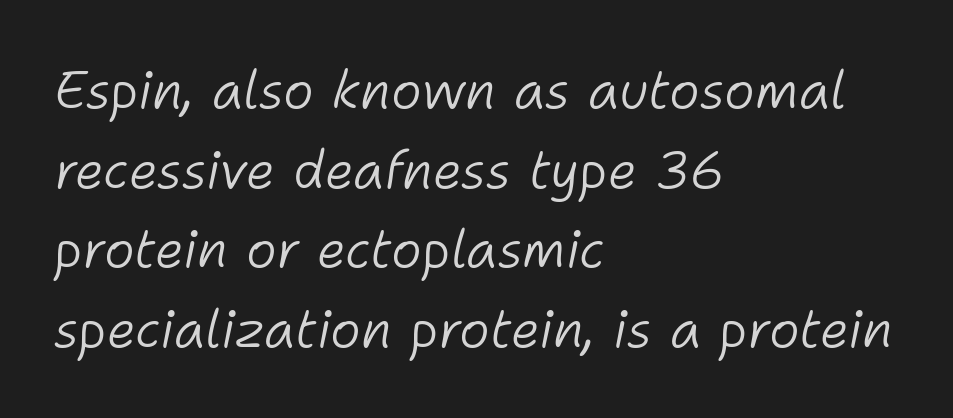
The image shows 52 px light type, italic (leaning right); set left-aligned, normal line spacing (1.53x), normal letter spacing, not underlined; low stroke contrast and a medium x-height.
